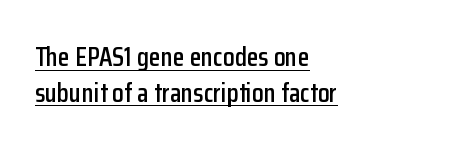
Q: Is the text italic (slanted)? A: No, it is upright.
Q: Is the text underlined? A: Yes.
Q: How is the paragraph aligned? A: Left-aligned.
Q: Is the spacing between letters normal or unusually wide? A: Normal.
Q: Is the spacing between lines tight, normal or loose? A: Normal.
